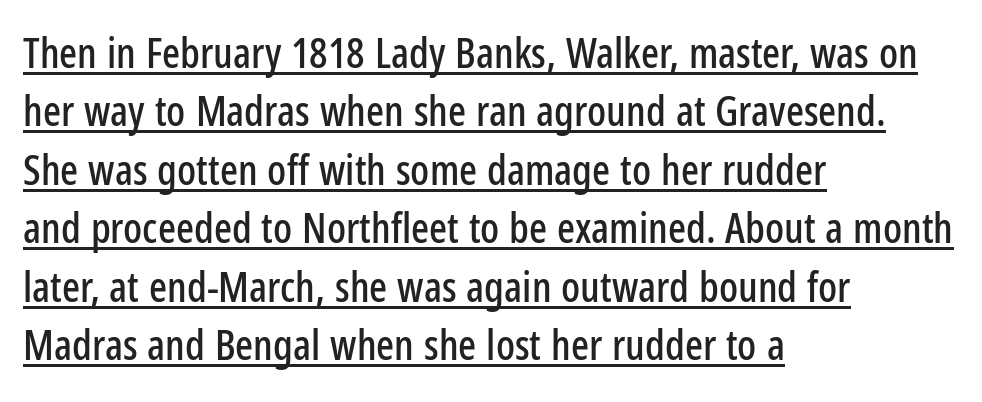
The image shows 42 px condensed sans-serif type, upright; set left-aligned, normal line spacing (1.39x), normal letter spacing, underlined; low stroke contrast and a medium x-height.
